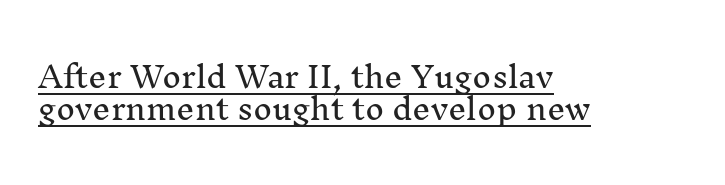
The passage shown stacks its lines with hardly any gap. There is no visible air inserted between adjacent glyphs. Typographically, this falls in the serif category. The rendered words wear a rule along their underside. Every stem runs plumb, perpendicular to the baseline.
